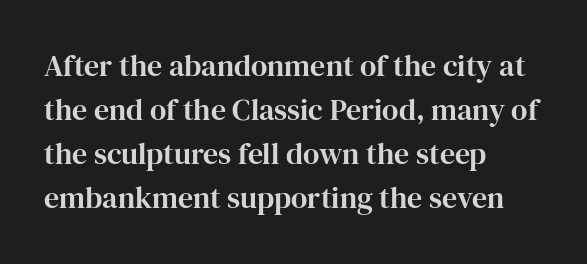
The image shows 30 px serif type, upright; set left-aligned, normal line spacing (1.47x), normal letter spacing, not underlined; high stroke contrast and a medium x-height.
